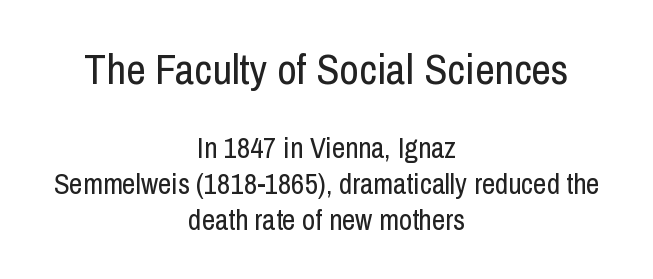
Ordinary non-slanted type is in use. This rendering uses center alignment, leaving both contours irregular but symmetric. The weight tops out at a normal text grade. A clean baseline with only descenders dipping below it.
